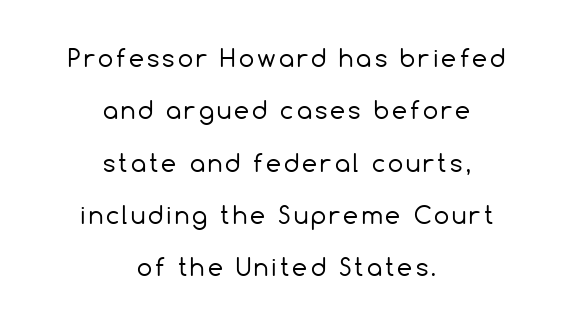
The image shows 24 px text type, upright; set centered, loose line spacing (2.18x), not underlined.
